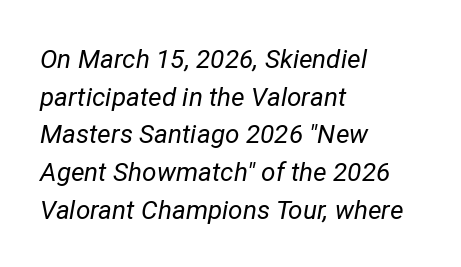
{"italic": "yes", "lean": "right", "slant_degrees": 12, "bold": "no", "underline": "no", "align": "left", "line_spacing": "normal", "line_spacing_ratio": 1.45, "letter_spacing": "normal", "letter_spacing_em": 0.0, "glyph_px": 26}
